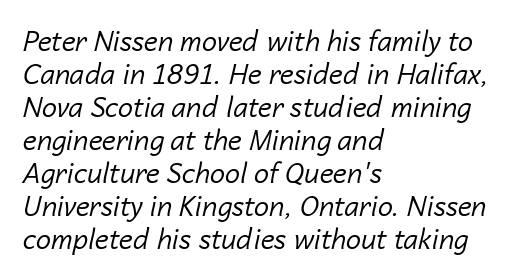
{"italic": "yes", "lean": "right", "slant_degrees": 14, "bold": "no", "underline": "no", "align": "left", "line_spacing_ratio": 1.22, "letter_spacing": "normal", "letter_spacing_em": 0.0, "glyph_px": 27}
